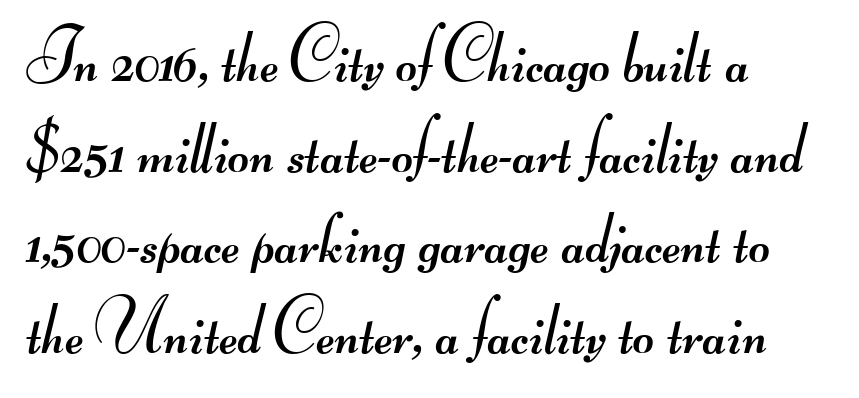
Q: Is the text bold? A: No.
Q: Is the typeface a serif or a sans-serif typeface? A: Sans-serif.
Q: Is the text underlined? A: No.
Q: How is the paragraph aligned? A: Left-aligned.
Q: Is the spacing between letters normal or unusually wide? A: Normal.
Q: Width (condensed, normal, or wide)? A: Wide.
Q: Stroke contrast? A: Medium.
Q: Monospaced? A: No.
